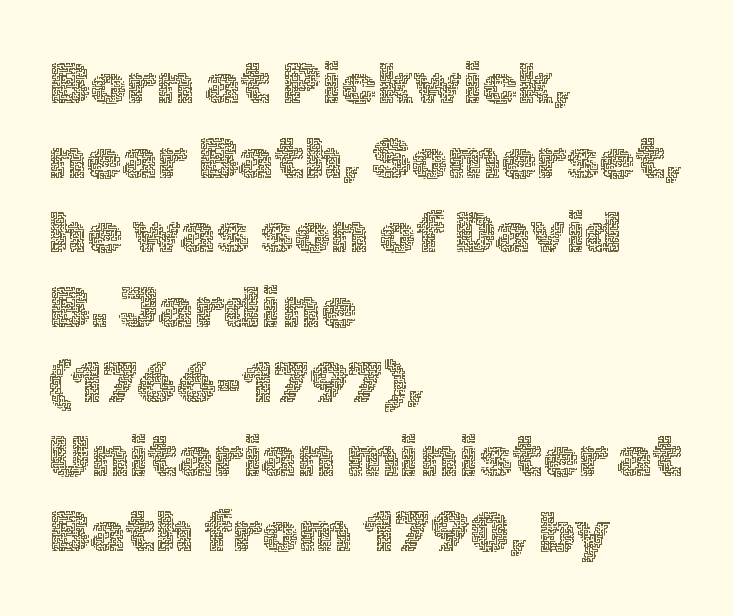
Stem width sits at or under what a default text font uses. Nobody touched the tracking dial on this one. Do the characters align in a grid? No, the font is proportional. Leading matches the norm, producing a regular column.
